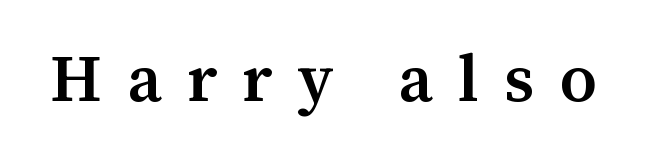
The image shows 66 px semibold serif type, upright; set unusually wide letter spacing (+0.38 em), not underlined; medium stroke contrast and a medium x-height.
